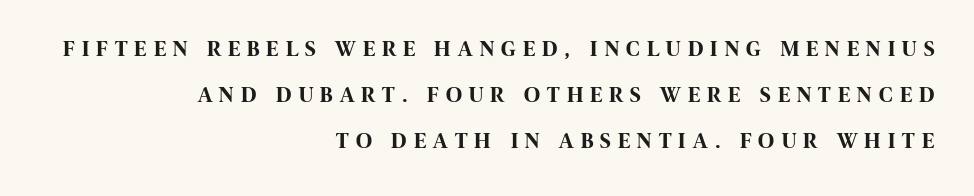
The image shows 22 px bold type, upright; set right-aligned, loose line spacing (2.1x), unusually wide letter spacing (+0.33 em), not underlined.
